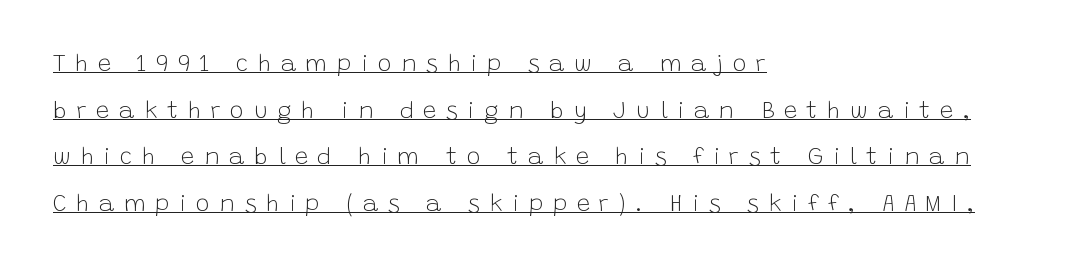
Q: Is the text bold? A: No.
Q: Is the text italic (slanted)? A: No, it is upright.
Q: Is the text underlined? A: Yes.
Q: How is the paragraph aligned? A: Left-aligned.
Q: Is the spacing between letters normal or unusually wide? A: Unusually wide.
Q: Is the spacing between lines tight, normal or loose? A: Loose.
